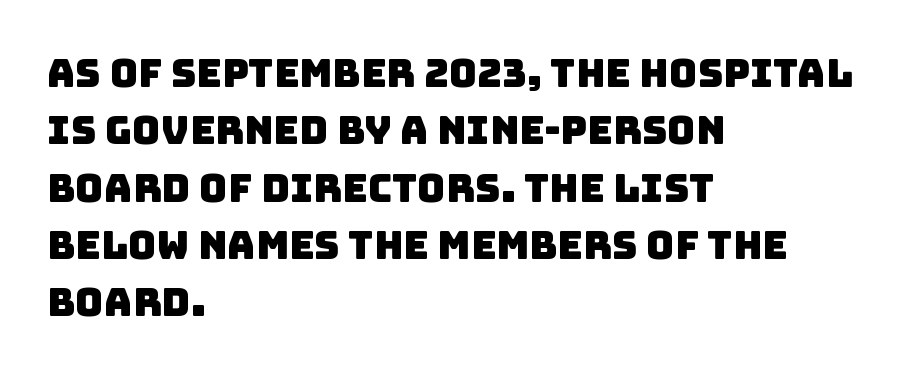
The image shows 39 px sans-serif type; set left-aligned, normal line spacing (1.47x), normal letter spacing, not underlined; low stroke contrast and a large x-height.
